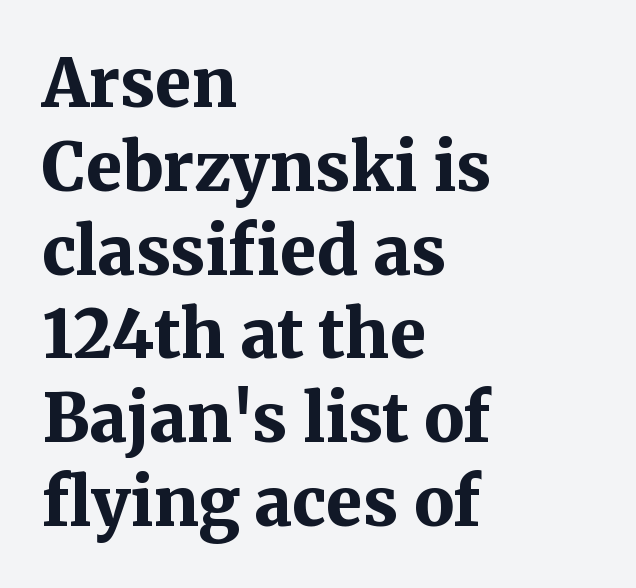
This is heavy type, rendered in bold. One glance says typical: line gaps are just what's usual. You could not count columns in this text — the font is proportionally spaced. The face used here is seriffed, in the tradition of book romans. Characters remain perfectly vertical along every line.
